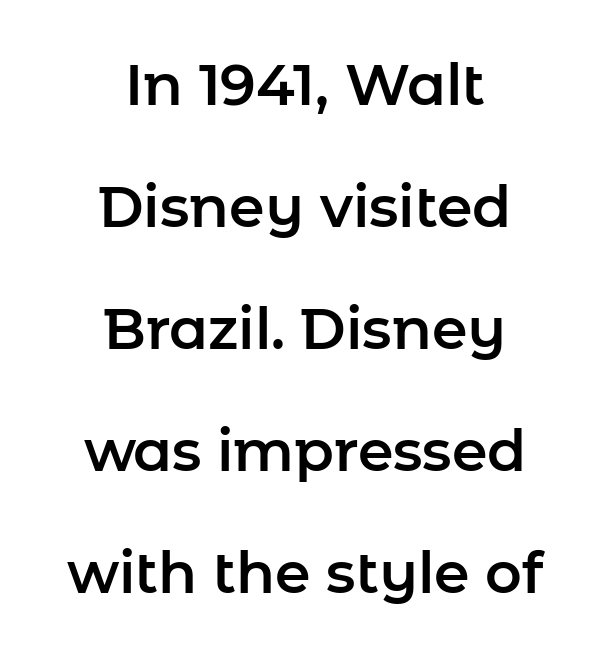
Q: Is the text italic (slanted)? A: No, it is upright.
Q: Is the typeface a serif or a sans-serif typeface? A: Sans-serif.
Q: Is the text underlined? A: No.
Q: How is the paragraph aligned? A: Centered.
Q: Is the spacing between letters normal or unusually wide? A: Normal.
Q: Is the spacing between lines tight, normal or loose? A: Loose.
Q: Width (condensed, normal, or wide)? A: Normal.
Q: Stroke contrast? A: Low.
Q: x-height? A: Medium.
Q: Monospaced? A: No.
